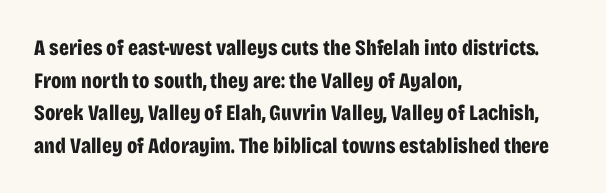
The letters stand straight up with perfectly vertical stems. Vertical spacing — default. Beneath every word, the page is bare. Typeset ragged right — the left edge is the straight one.
